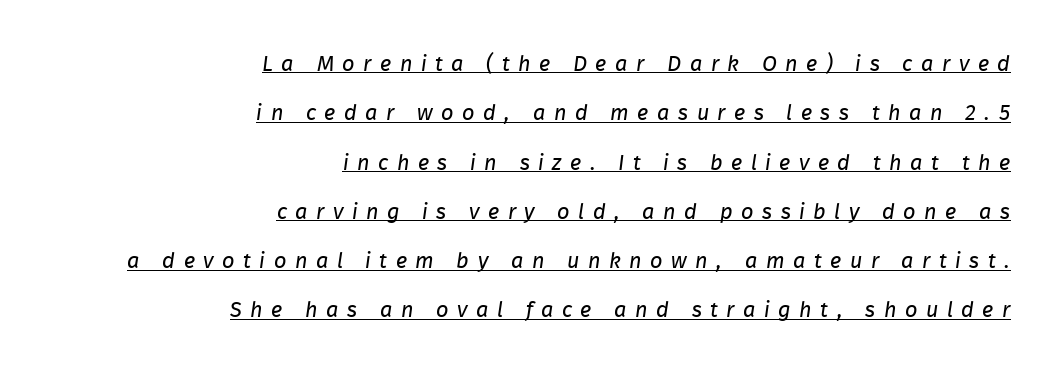
{"bold": "no", "underline": "yes", "align": "right", "line_spacing": "loose", "line_spacing_ratio": 2.24, "letter_spacing": "wide", "letter_spacing_em": 0.38, "glyph_px": 22}
